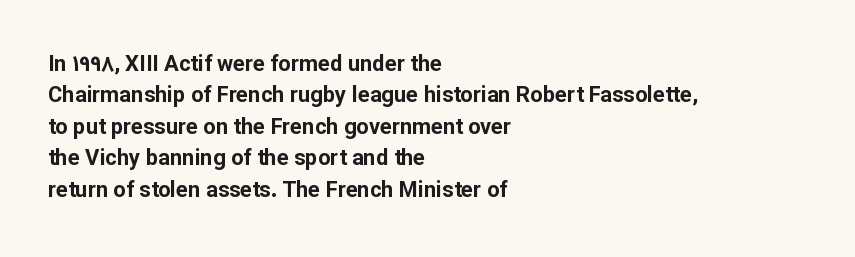
The image shows 22 px bold type, upright; set left-aligned, normal line spacing (1.43x), normal letter spacing, not underlined.
